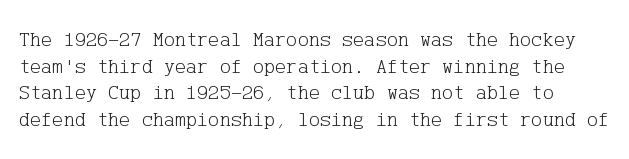
No heavy texture on the line: the type isn't bold. Just letters on the line, the space beneath them empty. The letterforms sit shoulder to shoulder at normal distance. The letters stand upright; this is a roman face. Compared with typical paragraphs, the rows here are spaced about the same.
